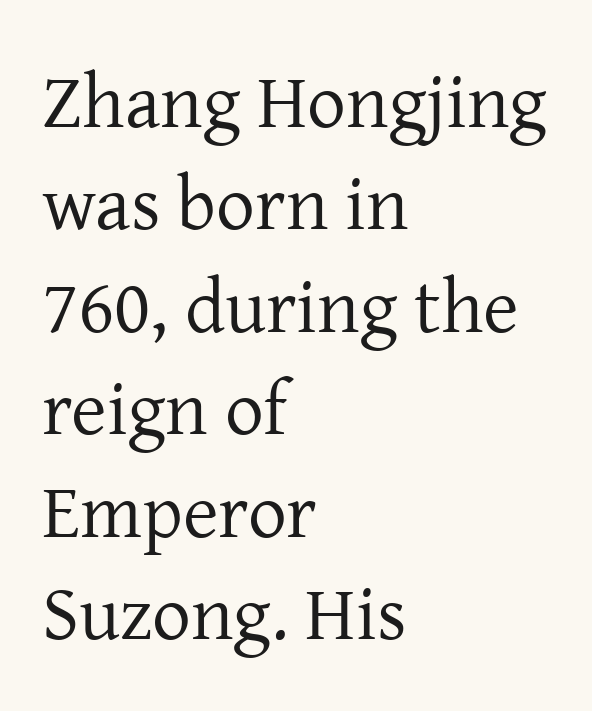
Q: Is the text bold? A: No.
Q: Is the text italic (slanted)? A: No, it is upright.
Q: Is the typeface a serif or a sans-serif typeface? A: Serif.
Q: Is the text underlined? A: No.
Q: How is the paragraph aligned? A: Left-aligned.
Q: Is the spacing between letters normal or unusually wide? A: Normal.
Q: Is the spacing between lines tight, normal or loose? A: Normal.
Q: Width (condensed, normal, or wide)? A: Normal.
Q: Stroke contrast? A: Low.
Q: x-height? A: Medium.
Q: Monospaced? A: No.
